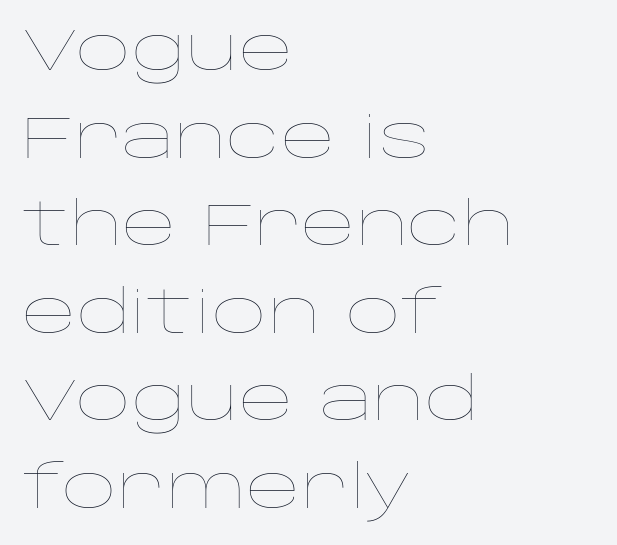
The line texture is even and compact thanks to regular tracking. Designer's note — italics off, roman on. Each row of text sits above clean, open space. Note the varied advance widths — an 'i' is clearly narrower than an 'm'. The paragraph shown leans on its left margin. Weight class: somewhere from thin through regular.
